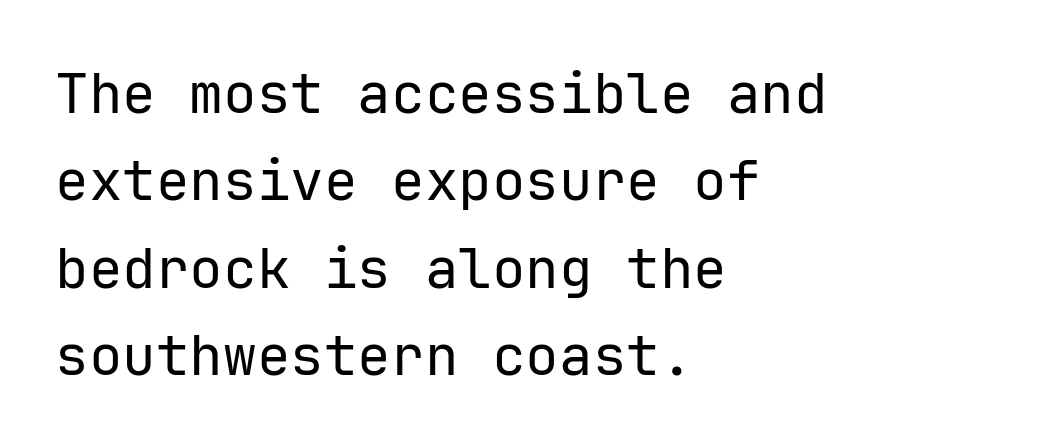
{"serif": "no", "italic": "no", "bold": "no", "weight": "regular", "width": "normal", "stroke_contrast": "low", "x_height": "medium", "underline": "no", "align": "left", "line_spacing": "normal", "line_spacing_ratio": 1.56, "letter_spacing": "normal", "letter_spacing_em": 0.0, "glyph_px": 56}
